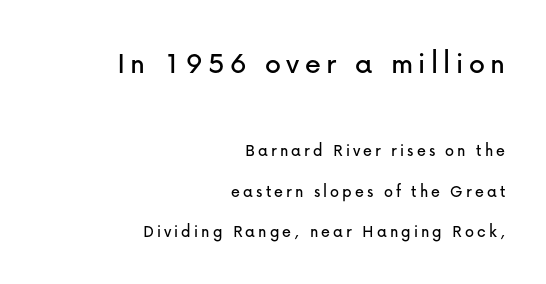
The image shows 32 px sans-serif type, upright; set right-aligned, loose line spacing (2.24x), not underlined; the first (top) block is 1.78x larger; low stroke contrast and a medium x-height.
